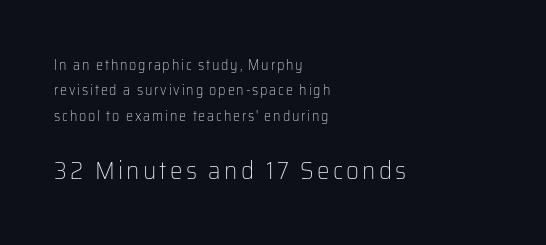
{"italic": "no", "bold": "no", "underline": "no", "align": "left", "line_spacing_ratio": 1.82, "larger_block": "second", "size_ratio": 1.79, "glyph_px": 25}
